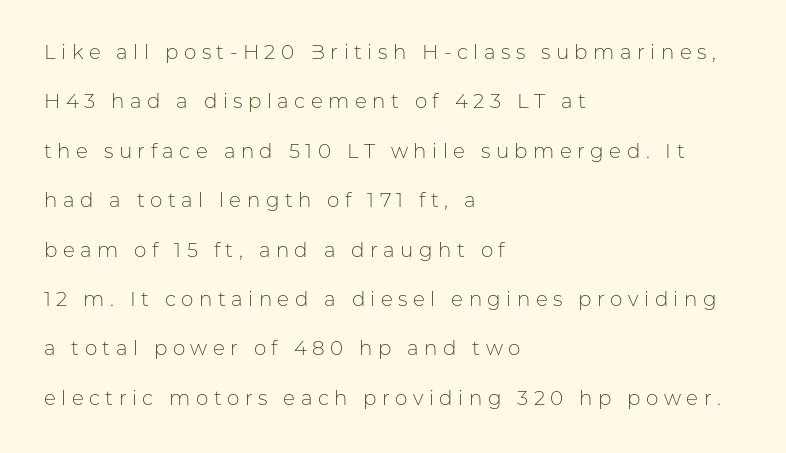
The image shows 20 px text type, upright; set left-aligned, loose line spacing (2.47x), unusually wide letter spacing (+0.27 em), not underlined.
